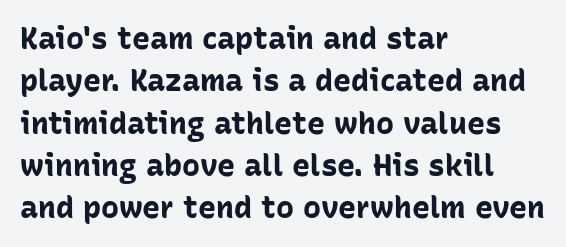
Q: Is the text bold? A: Yes.
Q: Is the text italic (slanted)? A: No, it is upright.
Q: Is the typeface a serif or a sans-serif typeface? A: Sans-serif.
Q: Is the text underlined? A: No.
Q: How is the paragraph aligned? A: Left-aligned.
Q: Is the spacing between letters normal or unusually wide? A: Normal.
Q: Is the spacing between lines tight, normal or loose? A: Normal.
Q: Width (condensed, normal, or wide)? A: Normal.
Q: Stroke contrast? A: Low.
Q: x-height? A: Medium.
Q: Monospaced? A: No.
